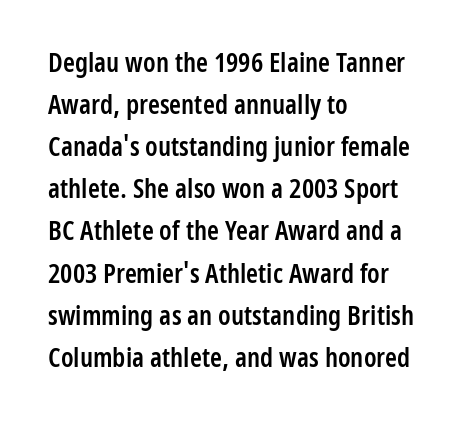
{"italic": "no", "bold": "semi", "underline": "no", "align": "left", "line_spacing": "normal", "line_spacing_ratio": 1.56, "letter_spacing": "normal", "letter_spacing_em": 0.0, "glyph_px": 27}
